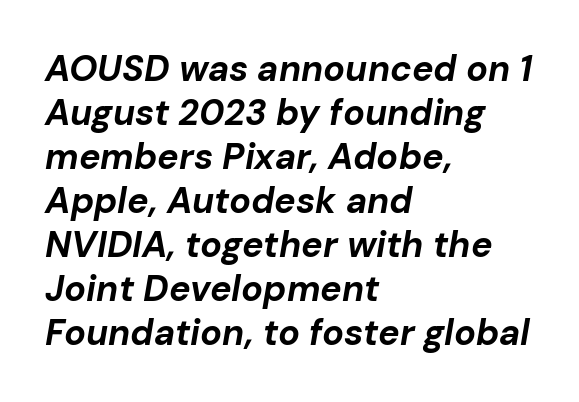
The image shows 36 px bold type, italic (leaning right); set left-aligned, line spacing 1.22x, normal letter spacing, not underlined; low stroke contrast and a medium x-height.
